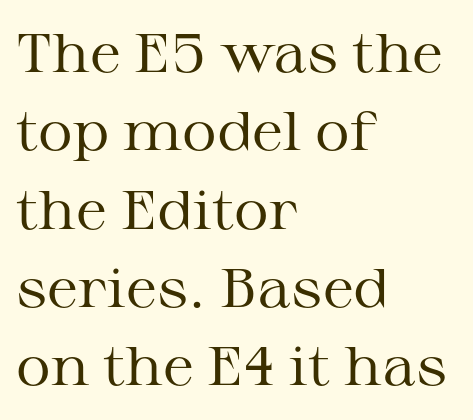
{"serif": "yes", "italic": "no", "bold": "no", "weight": "regular", "width": "wide", "stroke_contrast": "medium", "x_height": "medium", "monospaced": "no", "underline": "no", "align": "left", "line_spacing": "normal", "line_spacing_ratio": 1.45, "letter_spacing": "normal", "letter_spacing_em": 0.0, "glyph_px": 54}
